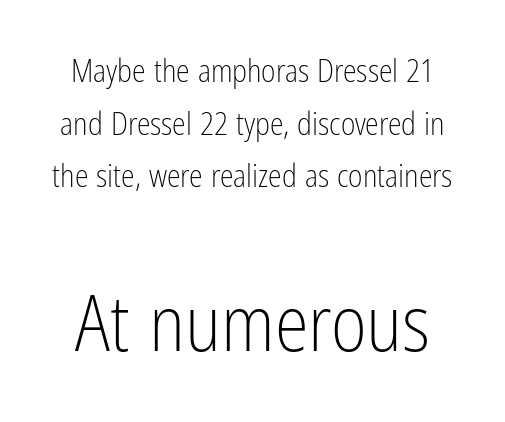
The typography opts for an upright posture over an oblique one. Between these two stacked blocks, the lower one wins on size. Heaviness? Minimal to ordinary, like unemphasized prose. Is this a fixed-width face? No — the glyphs have proportional, varying widths.
